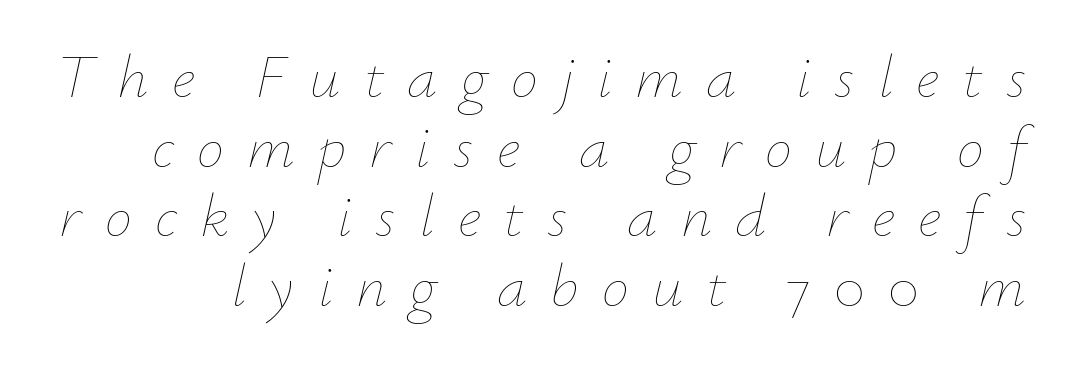
Q: Is the text bold? A: No.
Q: Is the text italic (slanted)? A: Yes, it leans right by about 12 degrees.
Q: Is the text underlined? A: No.
Q: Is the spacing between letters normal or unusually wide? A: Unusually wide.
Q: Is the spacing between lines tight, normal or loose? A: Tight.
Q: Width (condensed, normal, or wide)? A: Normal.
Q: Stroke contrast? A: Low.
Q: x-height? A: Small.
Q: Monospaced? A: No.
